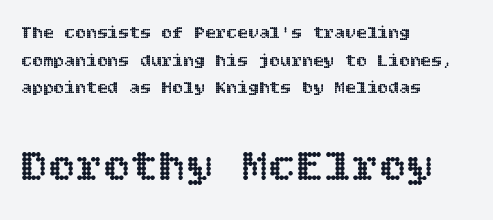
Does the bottom block carry the larger type? Yes, it does. Does the lettering tilt? It doesn't — this is upright. Compared with typical paragraphs, the rows here are spaced about the same. These lines keep a tight, regular rhythm from letter to letter.
